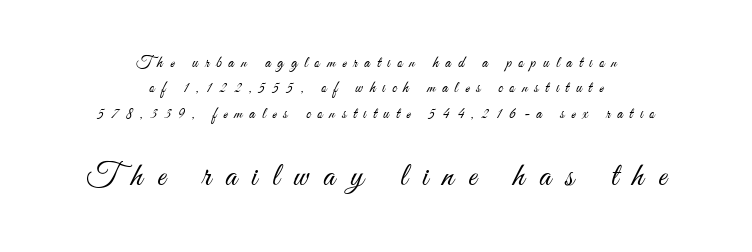
The image shows 33 px light, condensed sans-serif type; set centered, normal line spacing (1.59x), unusually wide letter spacing (+0.44 em), not underlined; the second (bottom) block is 2.06x larger; medium stroke contrast and a small x-height.
